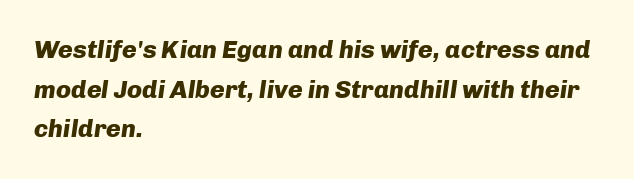
If you drew a line through each stem, it would be angled. The text block is weighted toward the left margin, trailing off unevenly rightward. Summary of weight: heavy, a full bold. These lines keep a tight, regular rhythm from letter to letter.
